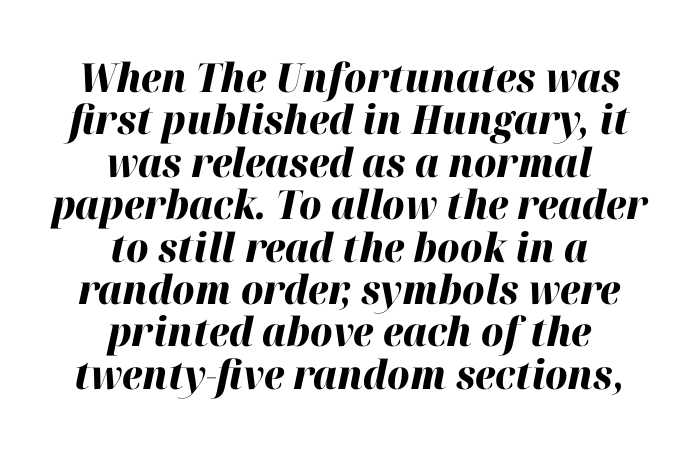
Notice how thick the strokes are: this is what a full bold looks like. The gaps between neighbouring characters are ordinary and unremarkable. These lines are centered, leaving both edges ragged. The line-height multiplier appears low, near solid setting.
